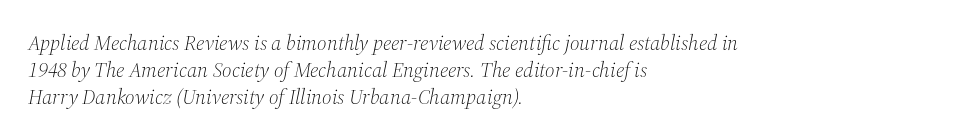
{"italic": "yes", "lean": "right", "slant_degrees": 12, "bold": "no", "underline": "no", "align": "left", "line_spacing": "normal", "line_spacing_ratio": 1.28, "letter_spacing": "normal", "letter_spacing_em": 0.0, "glyph_px": 21}
